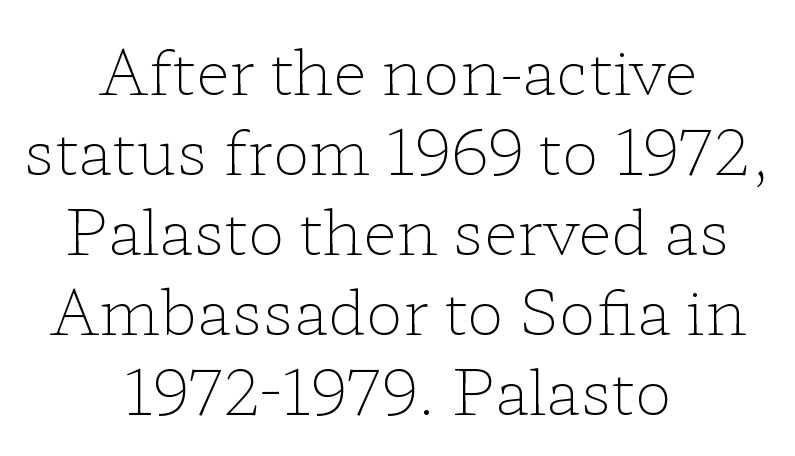
Check the space under the baseline: it is left empty. The passage shown stacks its lines at a standard gap. Ordinary non-slanted type is in use. These lines are rendered in a variable-pitch font. Summary of weight: not heavy and not bold. Compared with typical body copy, the letter spacing here is the same.
